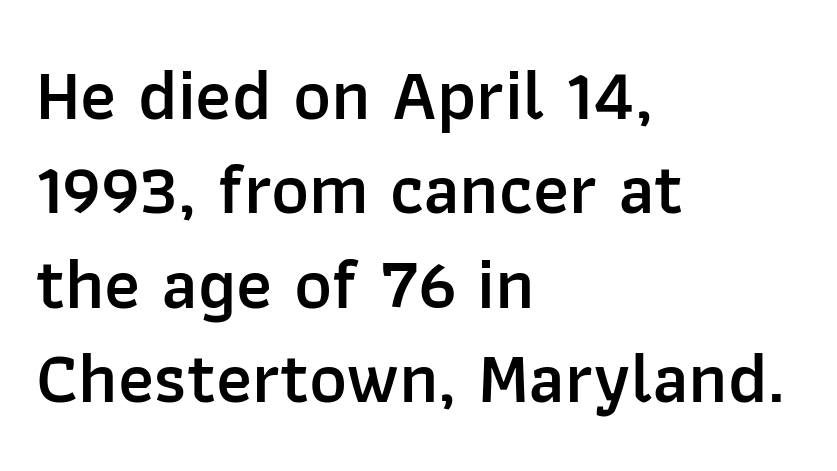
The passage shown is typeset with a sans-serif family. The typography opts for an upright posture over an oblique one. Default kerning and tracking; the words read as compact shapes. The letters advance in unequal steps, a hallmark of proportional type. The string is rendered with underlining switched off. Which margin do the lines hug? The left one — the right edge is uneven.
